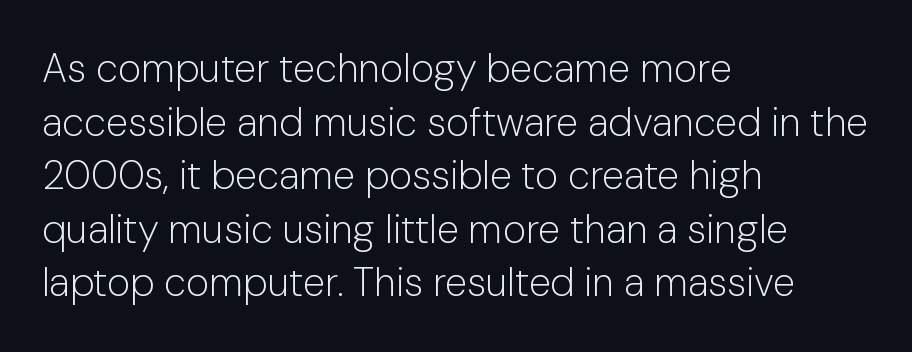
{"serif": "no", "italic": "no", "bold": "no", "weight": "light", "width": "normal", "stroke_contrast": "low", "x_height": "medium", "monospaced": "no", "underline": "no", "align": "left", "line_spacing": "normal", "line_spacing_ratio": 1.34, "letter_spacing": "normal", "letter_spacing_em": 0.0, "glyph_px": 40}
